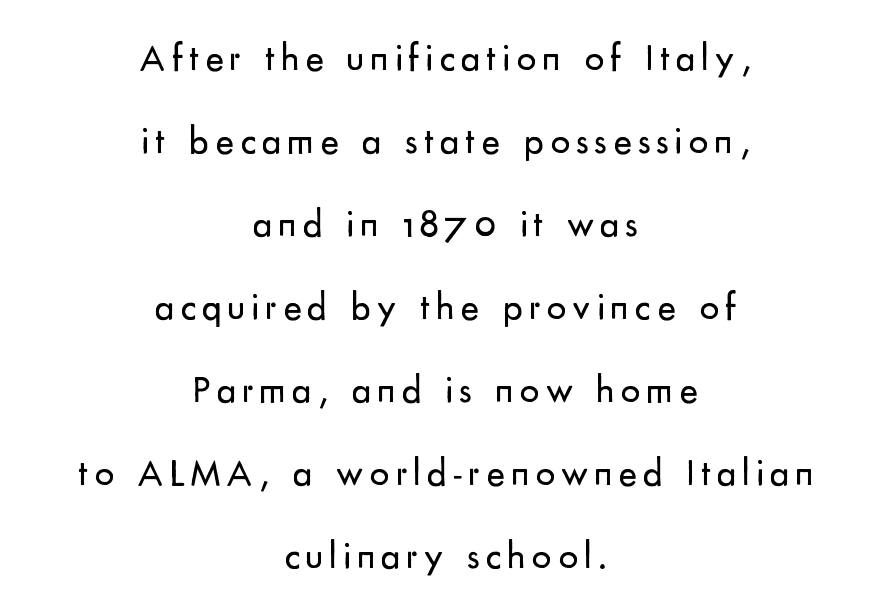
Weight: in the light-to-regular range. Does the copy run flush right? No — it is centered line by line. Anything drawn beneath the words? Only blank space. If you measured baseline to baseline, you'd find a long distance.
